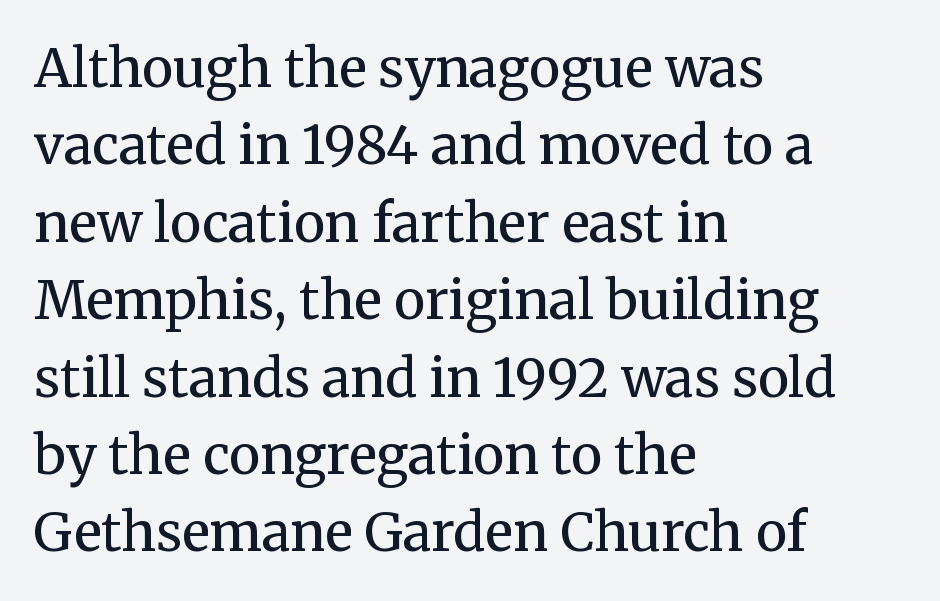
Nope, not italic — everything's standing straight. The font family rendered here belongs to the serif group. Is the letter spacing exaggerated? No — it looks like the ordinary default. Summary of weight: not heavy and not bold.
